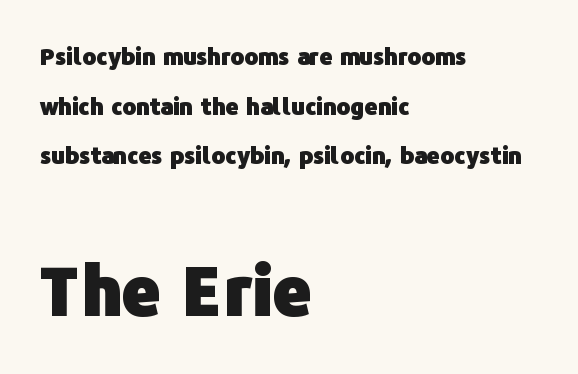
The image shows 68 px heavy sans-serif type, upright; set left-aligned, loose line spacing (2.16x), normal letter spacing, not underlined; the second (bottom) block is 2.96x larger; low stroke contrast and a medium x-height.
